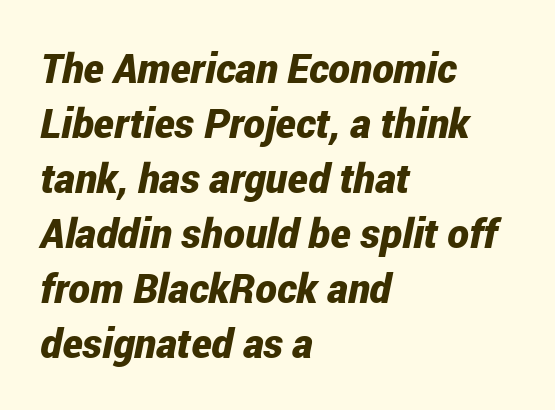
One glance says typical: line gaps are just what's usual. All the whitespace from short lines collects on the right. Stroke thickness is high; the sample reads as a true bold. The passage shown has conventional tracking throughout.
